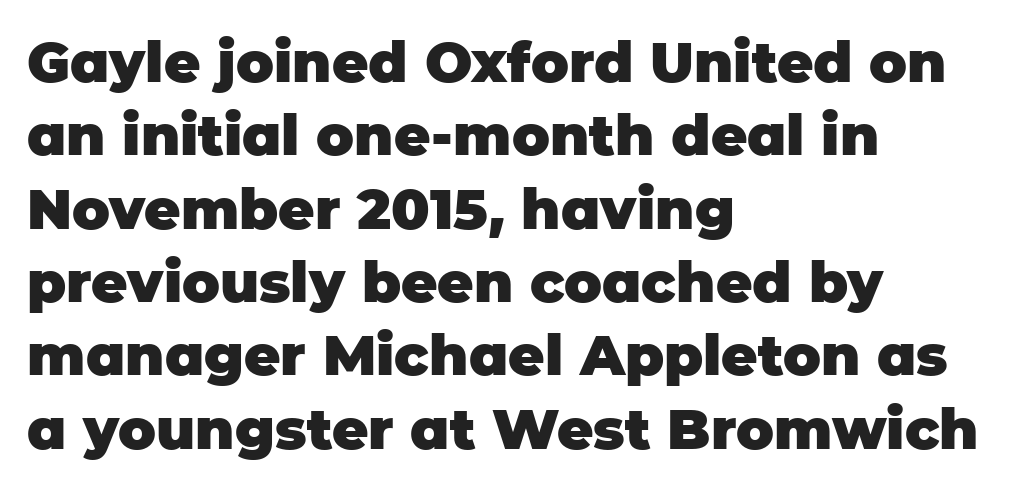
Each row of text sits above clean, open space. Is this a fixed-width face? No — the glyphs have proportional, varying widths. These words are printed bold, with thick strokes throughout. Upright lettering throughout. In terms of leading, this rendering sits right in the middle. The paragraph has a hard left edge and a soft right edge.
